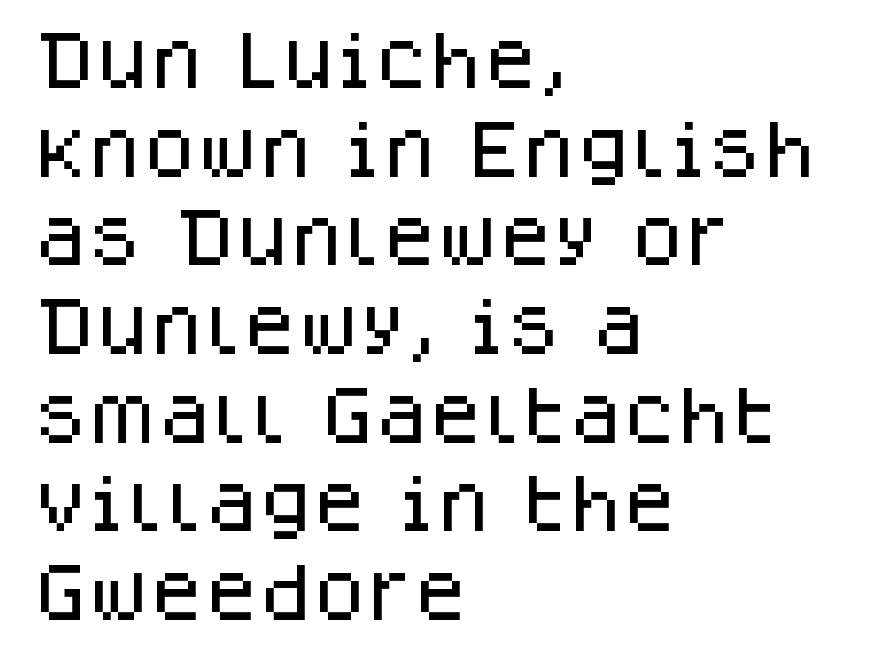
The image shows 62 px sans-serif type, upright; set left-aligned, normal line spacing (1.43x), normal letter spacing, not underlined; low stroke contrast and a large x-height.
